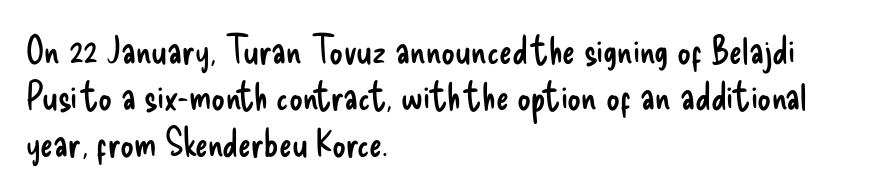
Layout note: lines flush left. What stands out about the letter spacing? Nothing — it is the standard amount. Are there feet on the stems? There aren't — it's a sans. A light-to-regular cut is what we see here.
